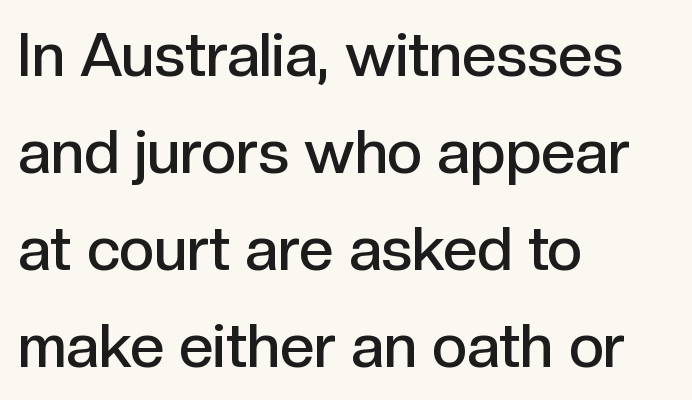
The image shows 61 px semibold sans-serif type, upright; set left-aligned, normal line spacing (1.59x), normal letter spacing, not underlined; a medium x-height.
